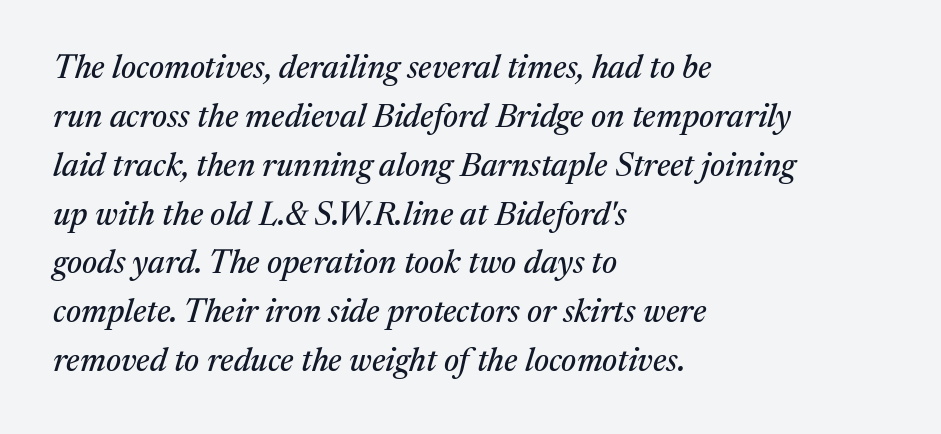
{"serif": "yes", "italic": "yes", "lean": "right", "slant_degrees": 17, "width": "normal", "stroke_contrast": "medium", "x_height": "medium", "monospaced": "no", "underline": "no", "align": "left", "line_spacing": "normal", "line_spacing_ratio": 1.48, "letter_spacing": "normal", "letter_spacing_em": 0.0, "glyph_px": 33}
